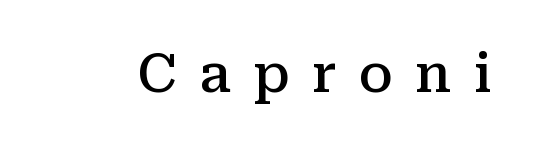
The image shows 53 px semibold serif type, upright; set unusually wide letter spacing (+0.42 em), not underlined; medium stroke contrast and a medium x-height.
